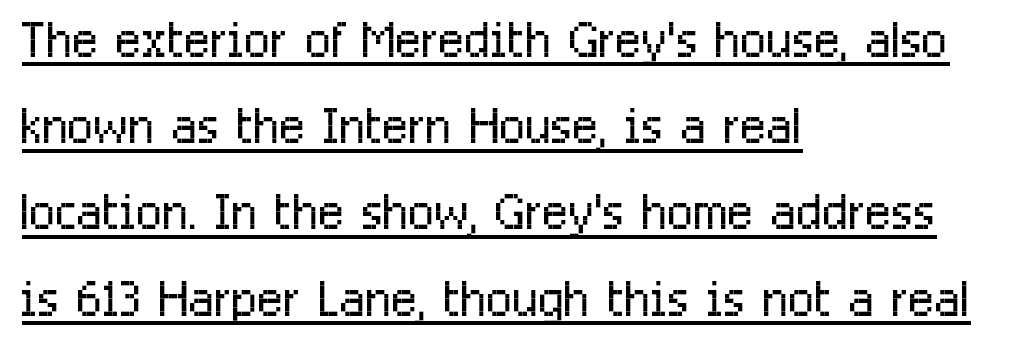
Q: Is the text bold? A: No.
Q: Is the text italic (slanted)? A: No, it is upright.
Q: Is the typeface a serif or a sans-serif typeface? A: Sans-serif.
Q: Is the text underlined? A: Yes.
Q: How is the paragraph aligned? A: Left-aligned.
Q: Is the spacing between letters normal or unusually wide? A: Normal.
Q: Is the spacing between lines tight, normal or loose? A: Normal.
Q: Width (condensed, normal, or wide)? A: Condensed.
Q: Stroke contrast? A: Low.
Q: x-height? A: Medium.
Q: Monospaced? A: No.
